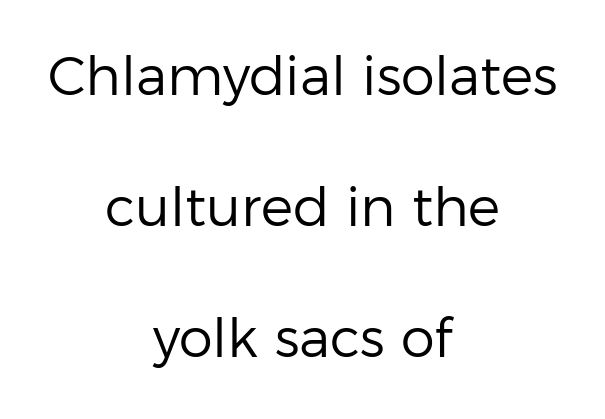
{"serif": "no", "italic": "no", "bold": "no", "weight": "regular", "width": "normal", "stroke_contrast": "low", "x_height": "medium", "monospaced": "no", "underline": "no", "align": "center", "line_spacing": "loose", "line_spacing_ratio": 2.43, "letter_spacing": "normal", "letter_spacing_em": 0.0, "glyph_px": 54}
